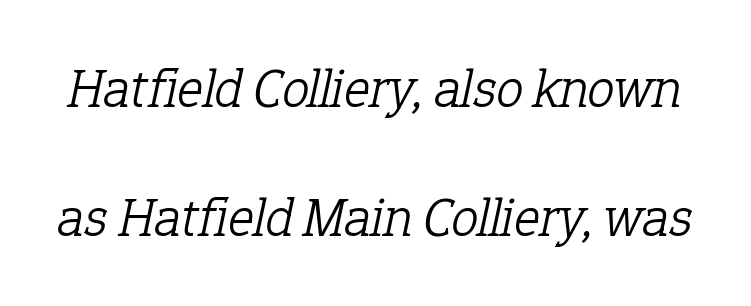
{"serif": "yes", "italic": "yes", "lean": "right", "slant_degrees": 12, "bold": "no", "weight": "light", "width": "normal", "stroke_contrast": "low", "x_height": "medium", "monospaced": "no", "underline": "no", "line_spacing": "loose", "line_spacing_ratio": 2.35, "letter_spacing": "normal", "letter_spacing_em": 0.0, "glyph_px": 55}
